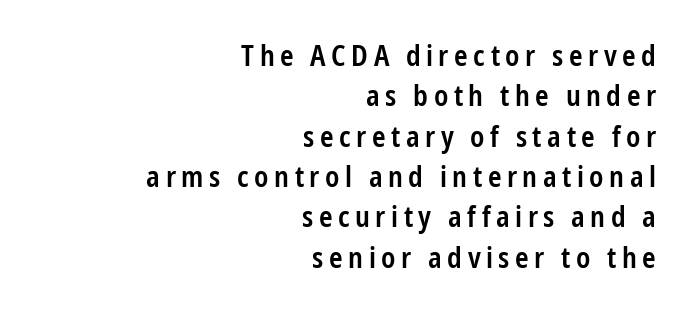
{"serif": "no", "italic": "no", "bold": "semi", "weight": "semibold", "width": "condensed", "stroke_contrast": "low", "x_height": "medium", "monospaced": "no", "underline": "no", "align": "right", "line_spacing": "normal", "line_spacing_ratio": 1.39, "glyph_px": 29}
